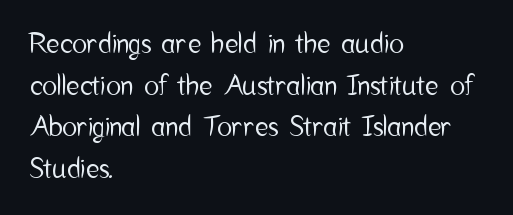
The letters stand straight up with perfectly vertical stems. The glyphs are unaccompanied by any horizontal stroke below them. The passage shown is typeset with a sans-serif family. What's the leading like? Ordinary, nothing unusual. Do the characters align in a grid? No, the font is proportional.
